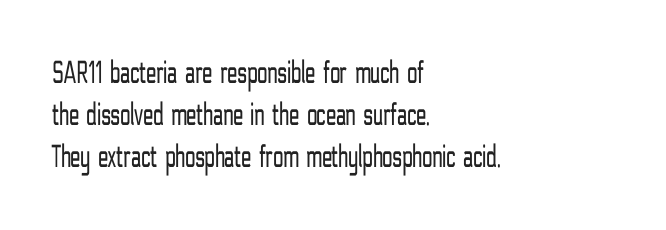
{"serif": "no", "italic": "no", "bold": "no", "weight": "light", "width": "condensed", "stroke_contrast": "low", "x_height": "medium", "monospaced": "no", "underline": "no", "align": "left", "line_spacing": "normal", "line_spacing_ratio": 1.28, "letter_spacing": "normal", "letter_spacing_em": 0.0, "glyph_px": 33}
